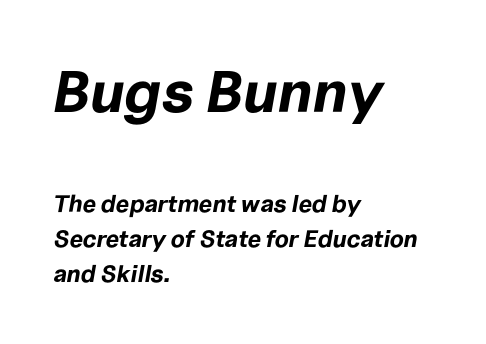
Does the weight exceed regular? Yes, all the way to bold. Slant detected: the letters are inclined. Casual observation: everything's shoved over to the left. These lines are rendered in a variable-pitch font. Glyph-to-glyph distance matches everyday printed text. The string is rendered with underlining switched off.
